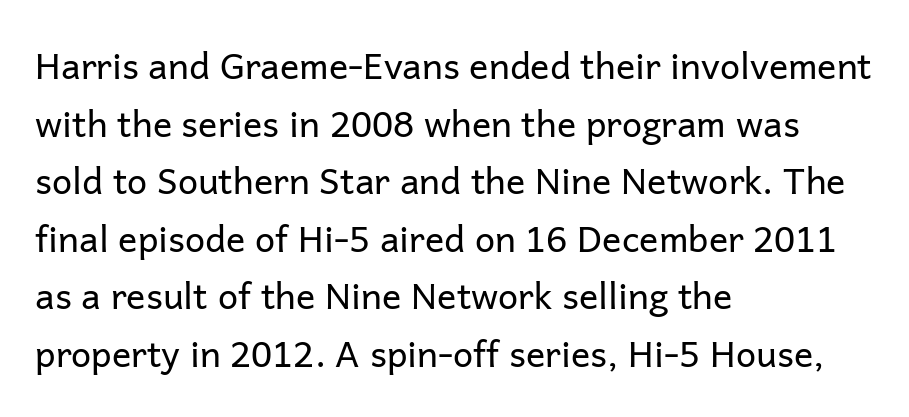
The letters stand straight up with perfectly vertical stems. This rendering features lettering with no underline. Successive baselines arrive at the customary interval. Counters stay open thanks to moderate or lighter strokes. Standard letterfit; no display-style spreading of the glyphs.
